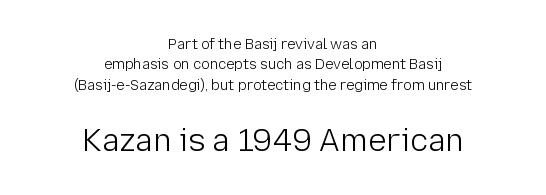
A quiet, ordinary-to-light weight characterises the typeface. This rendering uses center alignment, leaving both contours irregular but symmetric. Any mark beneath the type? The region is blank. No extra tracking has been applied to these lines. Character widths vary here, with narrow letters taking less room than wide ones.
